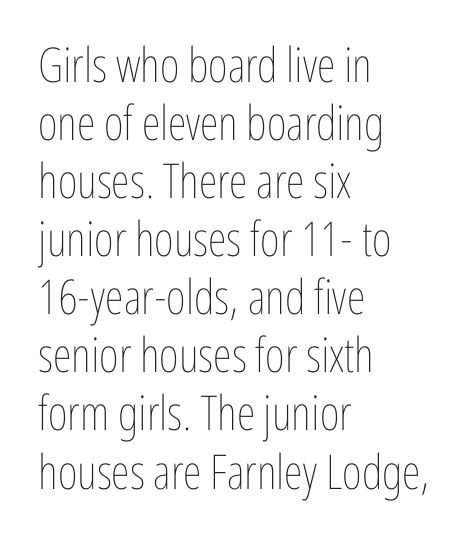
The image shows 48 px thin, condensed type, upright; set left-aligned, line spacing 1.21x, normal letter spacing, not underlined; low stroke contrast and a medium x-height.
